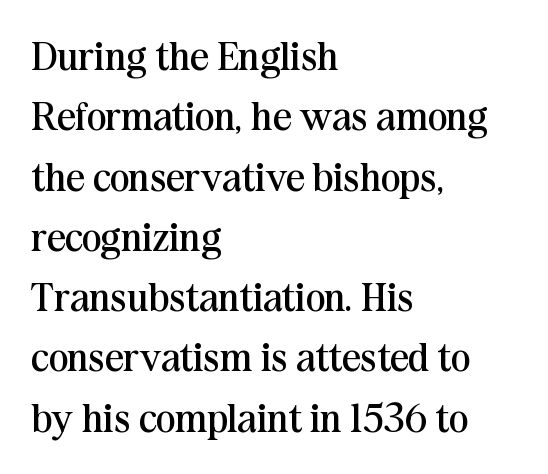
Q: Is the text bold? A: No.
Q: Is the text italic (slanted)? A: No, it is upright.
Q: Is the typeface a serif or a sans-serif typeface? A: Serif.
Q: Is the text underlined? A: No.
Q: How is the paragraph aligned? A: Left-aligned.
Q: Is the spacing between letters normal or unusually wide? A: Normal.
Q: Is the spacing between lines tight, normal or loose? A: Normal.
Q: Width (condensed, normal, or wide)? A: Normal.
Q: Stroke contrast? A: Medium.
Q: x-height? A: Medium.
Q: Monospaced? A: No.
